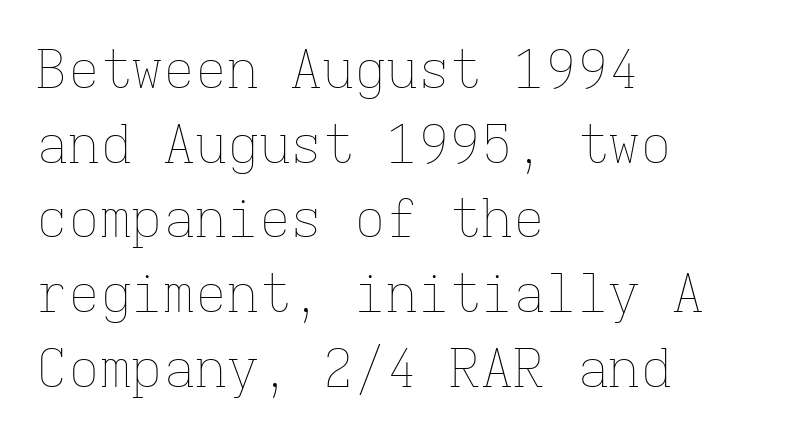
Q: Is the text bold? A: No.
Q: Is the text italic (slanted)? A: No, it is upright.
Q: Is the text underlined? A: No.
Q: How is the paragraph aligned? A: Left-aligned.
Q: Is the spacing between letters normal or unusually wide? A: Normal.
Q: Is the spacing between lines tight, normal or loose? A: Normal.
Q: Width (condensed, normal, or wide)? A: Normal.
Q: Stroke contrast? A: Low.
Q: x-height? A: Medium.
Q: Monospaced? A: Yes.
